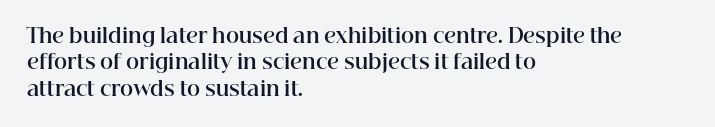
The image shows 20 px bold type, upright; set left-aligned, normal line spacing (1.32x), normal letter spacing, not underlined.
